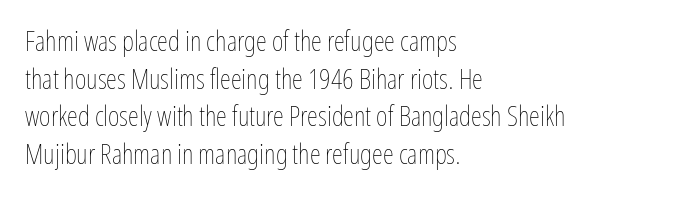
Q: Is the text bold? A: No.
Q: Is the text italic (slanted)? A: No, it is upright.
Q: Is the text underlined? A: No.
Q: How is the paragraph aligned? A: Left-aligned.
Q: Is the spacing between letters normal or unusually wide? A: Normal.
Q: Is the spacing between lines tight, normal or loose? A: Normal.
Q: Width (condensed, normal, or wide)? A: Condensed.
Q: Stroke contrast? A: Low.
Q: x-height? A: Medium.
Q: Monospaced? A: No.
